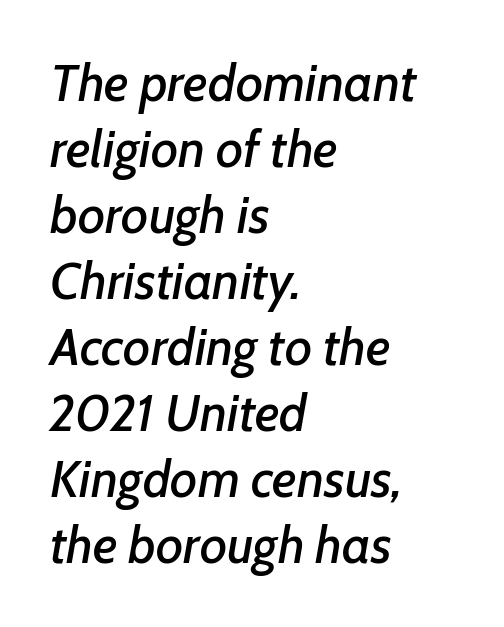
Q: Is the text italic (slanted)? A: Yes, it leans right by about 7 degrees.
Q: Is the text underlined? A: No.
Q: How is the paragraph aligned? A: Left-aligned.
Q: Is the spacing between letters normal or unusually wide? A: Normal.
Q: Is the spacing between lines tight, normal or loose? A: Normal.
Q: Width (condensed, normal, or wide)? A: Normal.
Q: Stroke contrast? A: Low.
Q: x-height? A: Medium.
Q: Monospaced? A: No.
